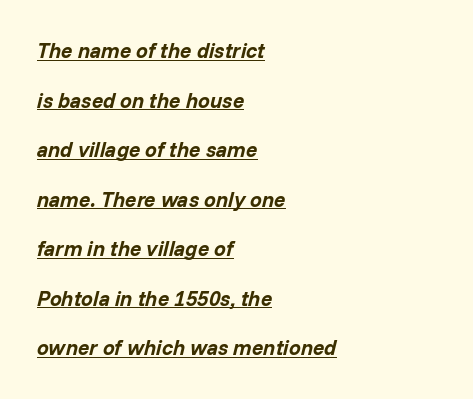
Q: Is the text bold? A: Yes.
Q: Is the text italic (slanted)? A: Yes, it leans right by about 14 degrees.
Q: Is the text underlined? A: Yes.
Q: How is the paragraph aligned? A: Left-aligned.
Q: Is the spacing between letters normal or unusually wide? A: Normal.
Q: Is the spacing between lines tight, normal or loose? A: Loose.
